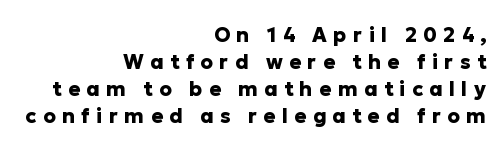
The image shows 20 px bold type, upright; set right-aligned, normal line spacing (1.35x), unusually wide letter spacing (+0.32 em), not underlined.
